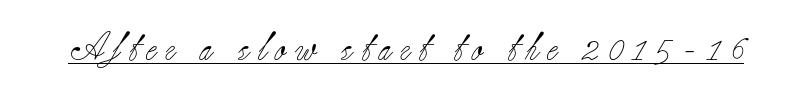
The image shows 28 px light serif type; set unusually wide letter spacing (+0.31 em), underlined; low stroke contrast and a small x-height.
